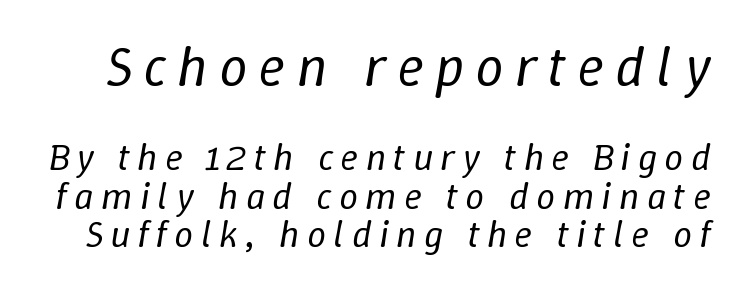
{"italic": "yes", "lean": "right", "slant_degrees": 9, "bold": "no", "weight": "regular", "width": "normal", "stroke_contrast": "low", "x_height": "medium", "monospaced": "no", "underline": "no", "line_spacing": "tight", "line_spacing_ratio": 1.01, "larger_block": "first", "size_ratio": 1.5, "glyph_px": 57}
